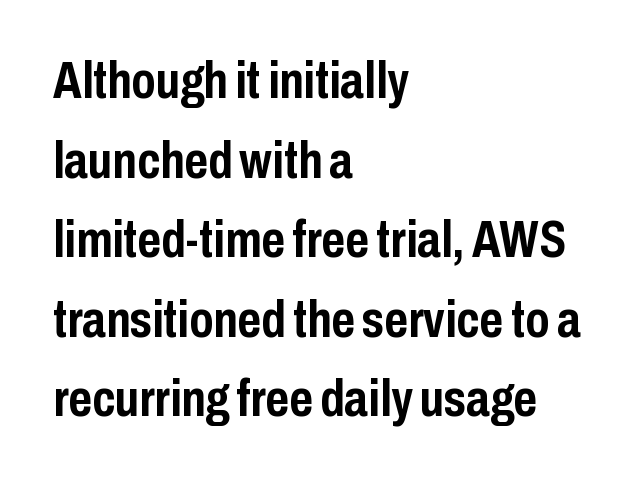
{"serif": "no", "italic": "no", "bold": "yes", "weight": "semibold", "width": "condensed", "stroke_contrast": "low", "x_height": "medium", "monospaced": "no", "underline": "no", "align": "left", "line_spacing": "normal", "line_spacing_ratio": 1.56, "letter_spacing": "normal", "letter_spacing_em": 0.0, "glyph_px": 51}
